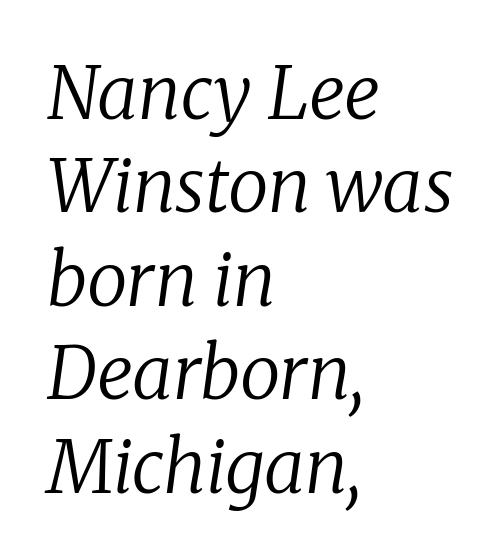
The image shows 73 px regular-weight serif type, italic (leaning right); set left-aligned, normal line spacing (1.28x), normal letter spacing, not underlined; low stroke contrast and a medium x-height.
